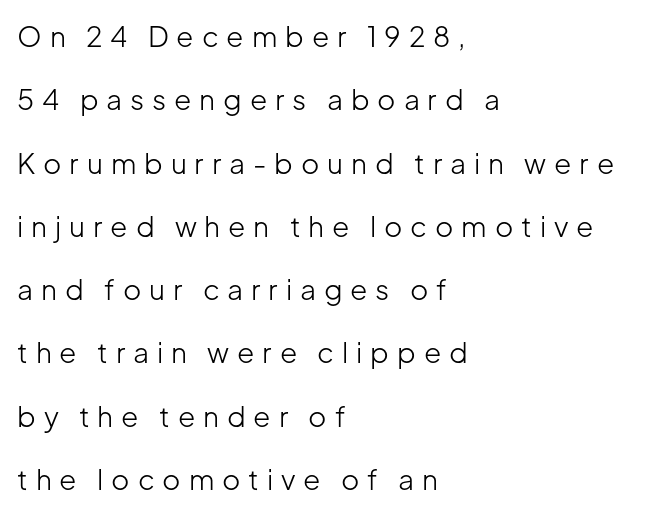
{"serif": "no", "italic": "no", "bold": "no", "weight": "light", "width": "normal", "stroke_contrast": "low", "x_height": "medium", "monospaced": "no", "underline": "no", "align": "left", "line_spacing": "loose", "line_spacing_ratio": 2.26, "letter_spacing": "wide", "letter_spacing_em": 0.28, "glyph_px": 28}
